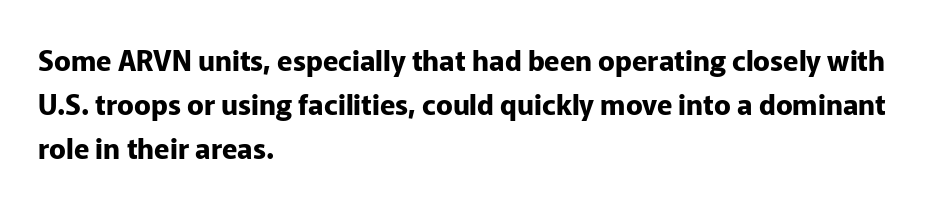
A sans-serif font was chosen for this passage. Observe the ordinary spacing: letters are neighbours, not strangers. Designer's note — italics off, roman on. Caption: multi-line text, flush left, ragged right. You'd pick this weight for a headline — it's a proper bold.
